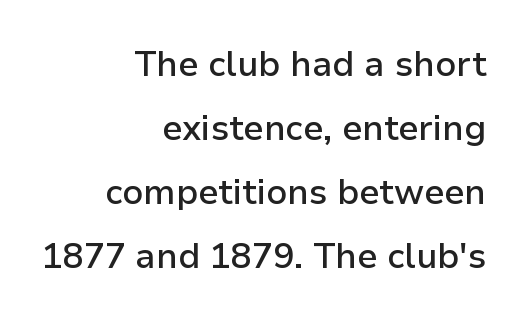
Q: Is the text bold? A: Semi-bold.
Q: Is the text italic (slanted)? A: No, it is upright.
Q: Is the typeface a serif or a sans-serif typeface? A: Sans-serif.
Q: Is the text underlined? A: No.
Q: How is the paragraph aligned? A: Right-aligned.
Q: Is the spacing between letters normal or unusually wide? A: Normal.
Q: Width (condensed, normal, or wide)? A: Normal.
Q: Stroke contrast? A: Low.
Q: x-height? A: Medium.
Q: Monospaced? A: No.
